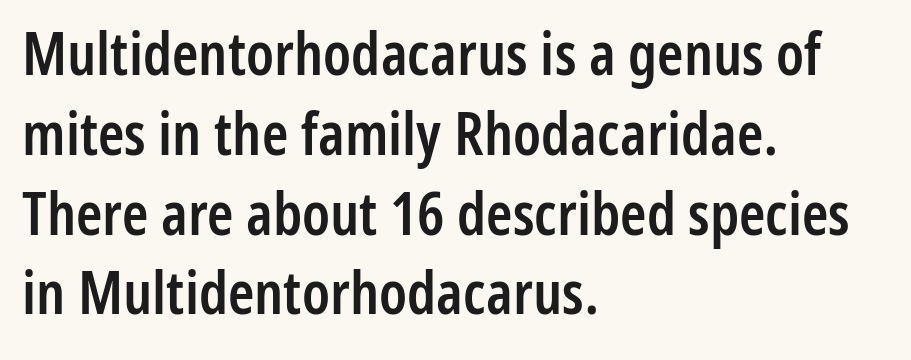
{"serif": "no", "italic": "no", "bold": "semi", "weight": "semibold", "width": "condensed", "stroke_contrast": "low", "x_height": "medium", "monospaced": "no", "underline": "no", "align": "left", "line_spacing": "normal", "line_spacing_ratio": 1.33, "letter_spacing": "normal", "letter_spacing_em": 0.0, "glyph_px": 60}
